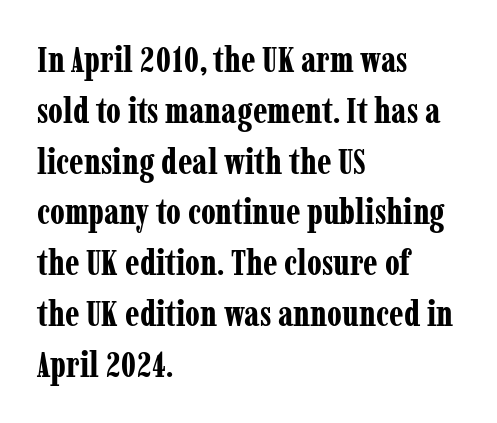
The image shows 36 px bold, condensed serif type, upright; set left-aligned, normal line spacing (1.41x), normal letter spacing, not underlined; low stroke contrast and a medium x-height.
